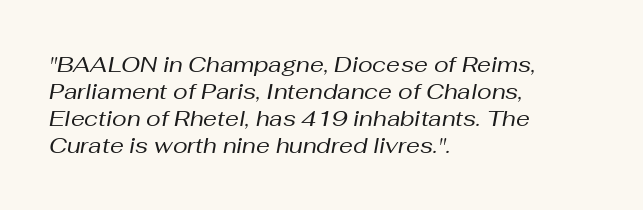
The image shows 22 px text type, italic (leaning right); set left-aligned, line spacing 1.23x, normal letter spacing, not underlined.
